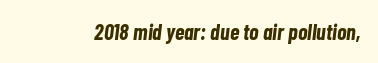
Observe the lean: these are italic letterforms. Does extra space separate the letters? No, they use regular spacing. These words are printed bold, with thick strokes throughout. A clean baseline with only descenders dipping below it.
